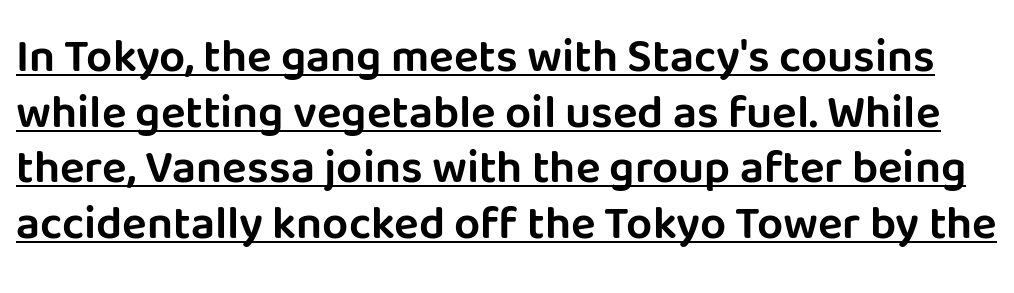
Nothing unusual about the tracking: characters are spaced as the font intends. Check the space under the baseline: a stroke is drawn there. The letters advance in unequal steps, a hallmark of proportional type. Unlike italic type, these characters show no tilt at all. No feet cap the strokes, marking this as sans-serif type.
